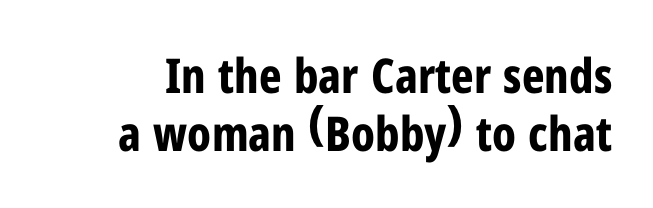
The gaps between neighbouring characters are ordinary and unremarkable. Just letters on the line, the space beneath them empty. Unlike a traditional serif, this face leaves its strokes unadorned. Think of a printed novel: that variable character pitch is what you see here. These lines were composed using upright roman letters. Is the type bold? Yes — the strokes are clearly thick and heavy.
